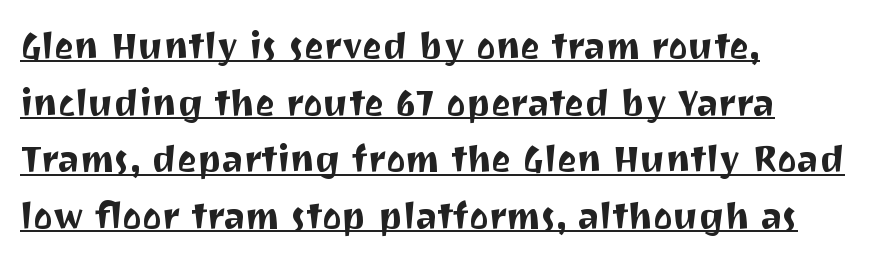
Do the letters lean? They stand straight. Glance below the letters and you will spot a drawn line. The passage shown has conventional tracking throughout. The characters display no serif detailing; their extremities are plain.
